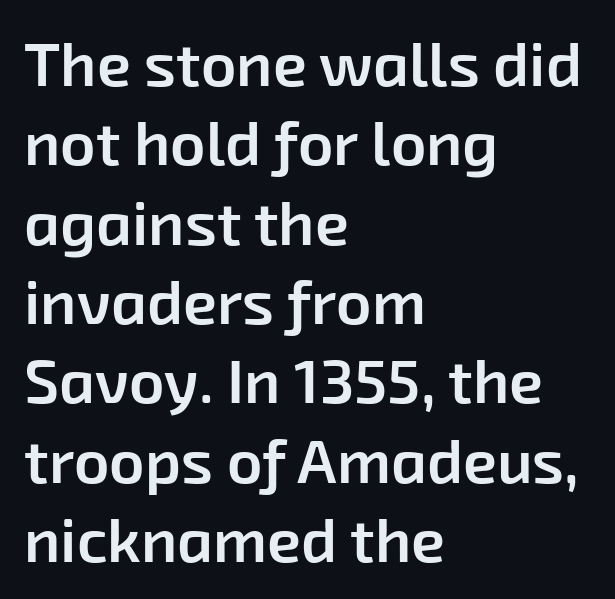
The image shows 62 px semibold sans-serif type; set left-aligned, normal line spacing (1.28x), normal letter spacing, not underlined; low stroke contrast and a medium x-height.
